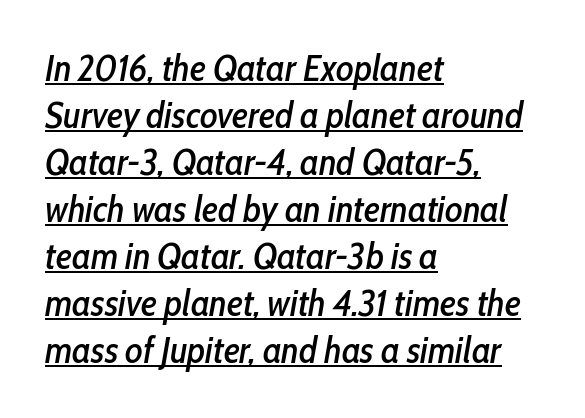
The image shows 37 px condensed type, italic (leaning right); set left-aligned, normal line spacing (1.27x), normal letter spacing, underlined; low stroke contrast and a medium x-height.
